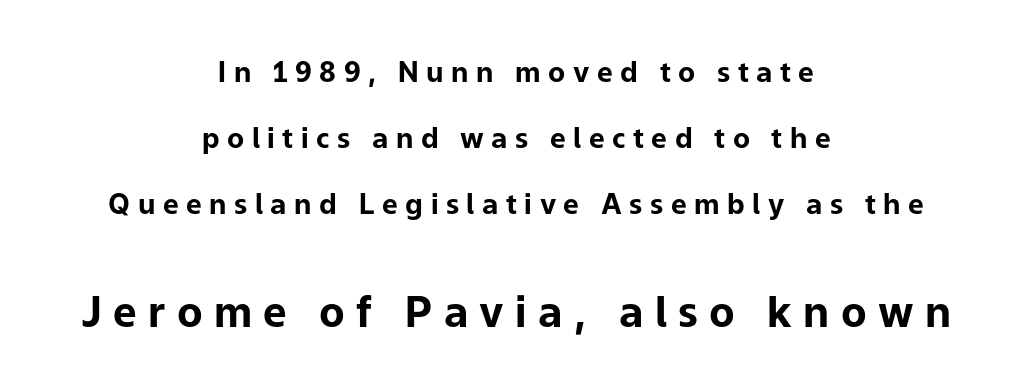
Q: Is the text bold? A: Yes.
Q: Is the text italic (slanted)? A: No, it is upright.
Q: Is the typeface a serif or a sans-serif typeface? A: Sans-serif.
Q: Is the text underlined? A: No.
Q: How is the paragraph aligned? A: Centered.
Q: Is the spacing between letters normal or unusually wide? A: Unusually wide.
Q: Is the spacing between lines tight, normal or loose? A: Loose.
Q: Which block of text is set in a larger size, the first (top) or the second (bottom)? A: The second (bottom) one.
Q: Width (condensed, normal, or wide)? A: Normal.
Q: Stroke contrast? A: Low.
Q: x-height? A: Medium.
Q: Monospaced? A: No.
